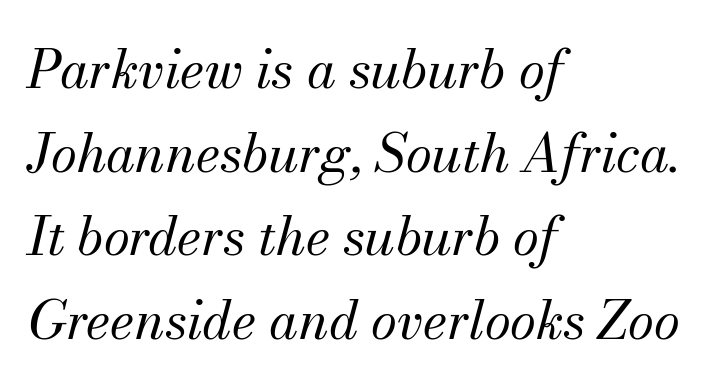
There is no visible air inserted between adjacent glyphs. Posture: slanted. No heavy texture on the line: the type isn't bold. Compared with typical paragraphs, the rows here are spaced about the same. The passage shown is typed in a proportional face where columns would drift. This sample is left-justified, so line endings fall wherever the words run out.
